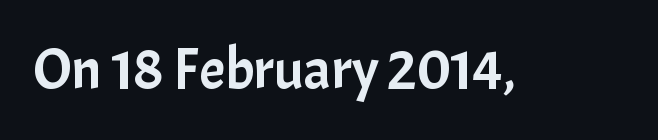
The image shows 58 px sans-serif type, upright; set normal letter spacing, not underlined; low stroke contrast and a medium x-height.
